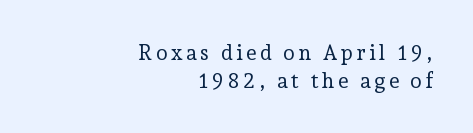
Q: Is the text bold? A: No.
Q: Is the text italic (slanted)? A: No, it is upright.
Q: Is the text underlined? A: No.
Q: How is the paragraph aligned? A: Right-aligned.
Q: Is the spacing between lines tight, normal or loose? A: Normal.
